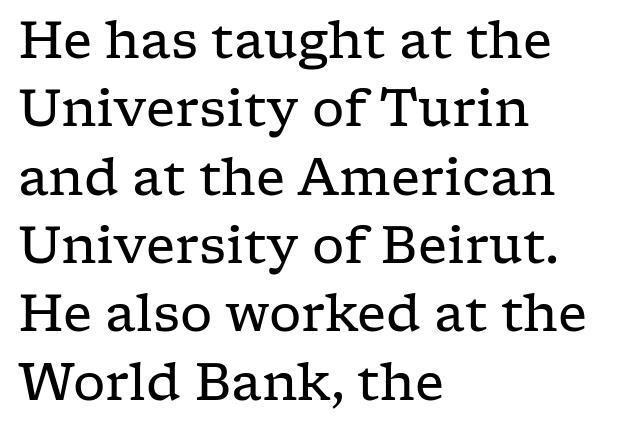
The image shows 51 px regular-weight, wide serif type, upright; set left-aligned, normal line spacing (1.34x), normal letter spacing, not underlined; low stroke contrast and a medium x-height.
